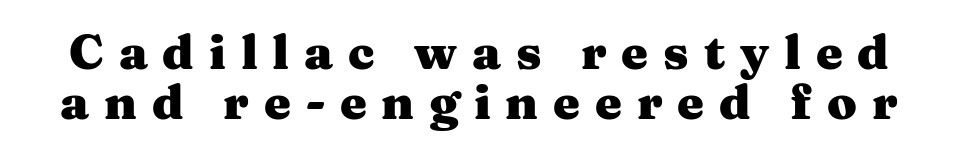
The image shows 48 px heavy, wide serif type, upright; set tight line spacing (1.04x), unusually wide letter spacing (+0.31 em), not underlined; medium stroke contrast and a medium x-height.
